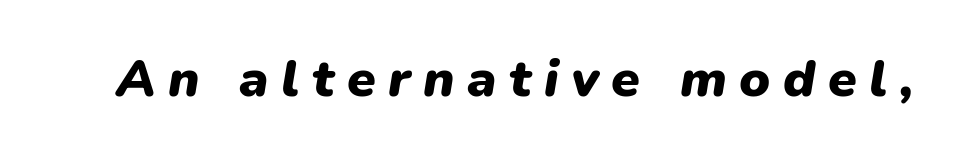
{"italic": "yes", "lean": "right", "slant_degrees": 9, "bold": "yes", "weight": "heavy", "width": "normal", "stroke_contrast": "low", "x_height": "medium", "monospaced": "no", "underline": "no", "letter_spacing": "wide", "letter_spacing_em": 0.24, "glyph_px": 52}
